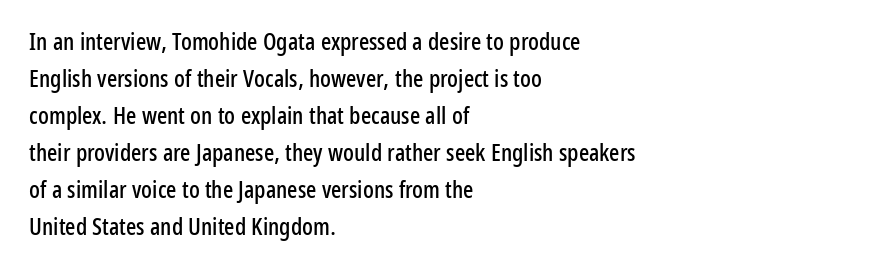
The image shows 24 px text type, upright; set left-aligned, normal line spacing (1.54x), normal letter spacing, not underlined.
